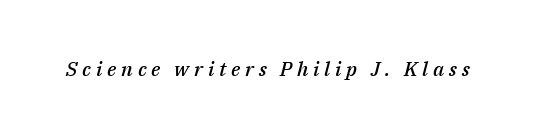
{"italic": "yes", "lean": "right", "slant_degrees": 14, "bold": "semi", "underline": "no", "letter_spacing": "wide", "letter_spacing_em": 0.24, "glyph_px": 20}
